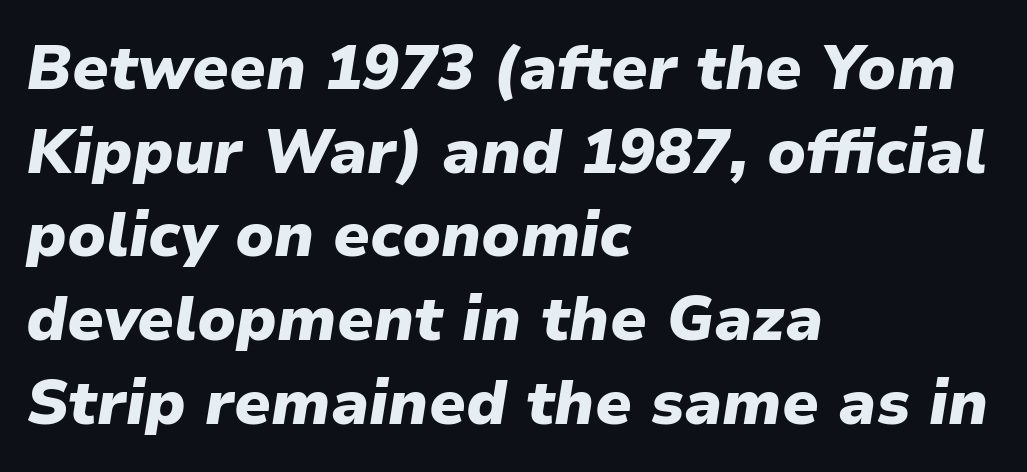
Q: Is the text bold? A: Yes.
Q: Is the text italic (slanted)? A: Yes, it leans right by about 9 degrees.
Q: Is the text underlined? A: No.
Q: How is the paragraph aligned? A: Left-aligned.
Q: Is the spacing between letters normal or unusually wide? A: Normal.
Q: Is the spacing between lines tight, normal or loose? A: Normal.
Q: Width (condensed, normal, or wide)? A: Normal.
Q: Stroke contrast? A: Low.
Q: x-height? A: Medium.
Q: Monospaced? A: No.
